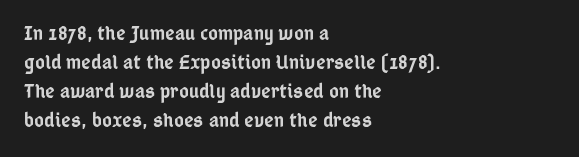
{"italic": "no", "bold": "semi", "underline": "no", "align": "left", "line_spacing": "normal", "line_spacing_ratio": 1.38, "letter_spacing": "normal", "letter_spacing_em": 0.0, "glyph_px": 21}
